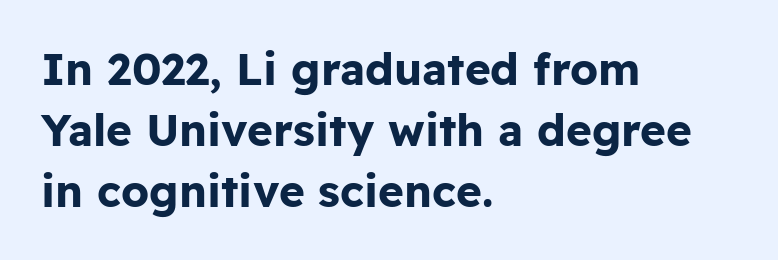
Q: Is the text bold? A: Yes.
Q: Is the text italic (slanted)? A: No, it is upright.
Q: Is the typeface a serif or a sans-serif typeface? A: Sans-serif.
Q: Is the text underlined? A: No.
Q: How is the paragraph aligned? A: Left-aligned.
Q: Is the spacing between letters normal or unusually wide? A: Normal.
Q: Is the spacing between lines tight, normal or loose? A: Normal.
Q: Width (condensed, normal, or wide)? A: Normal.
Q: Stroke contrast? A: Low.
Q: x-height? A: Medium.
Q: Monospaced? A: No.
